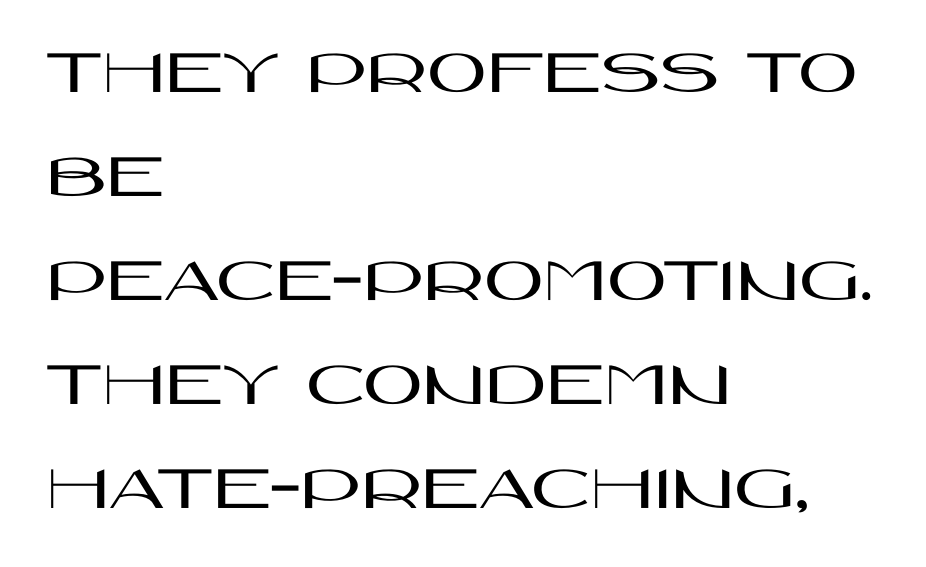
The image shows 65 px wide sans-serif type, upright; set left-aligned, normal line spacing (1.6x), normal letter spacing, not underlined; high stroke contrast and a large x-height.
